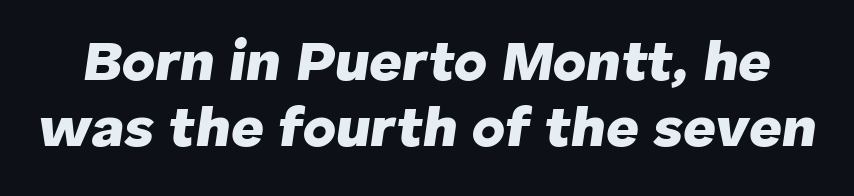
The image shows 57 px heavy type, italic (leaning right); set tight line spacing (1.15x), normal letter spacing, not underlined; low stroke contrast and a medium x-height.
